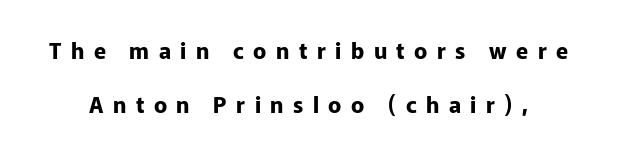
The image shows 22 px bold type, upright; set loose line spacing (2.45x), unusually wide letter spacing (+0.43 em), not underlined.
